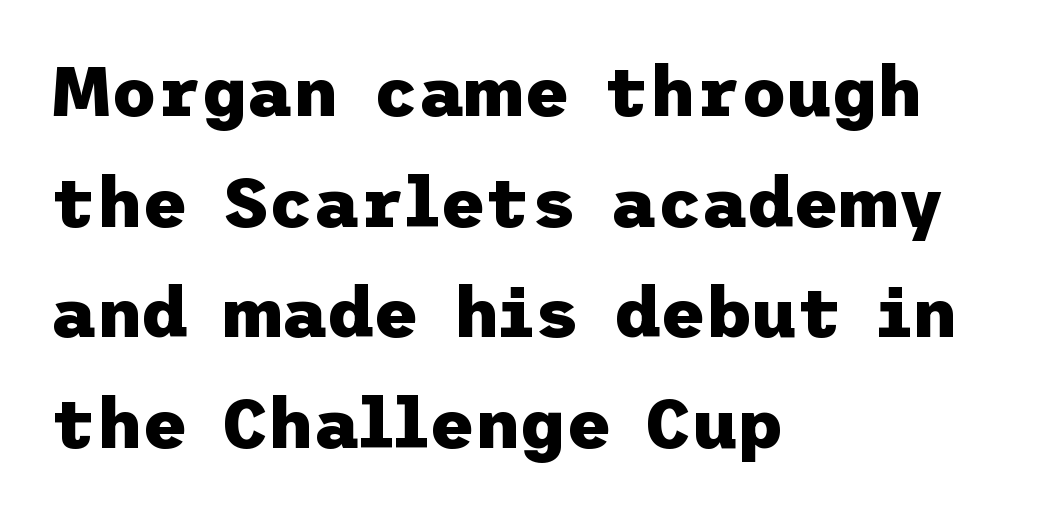
Summary of weight: heavy, a full bold. Horizontal alignment here is leftward, the default for most running prose. Caption: standard tracking, unaltered. Unmarked baselines from the first word to the last. Note: no serifs on the glyphs. Interline gaps are of average width in this sample.
